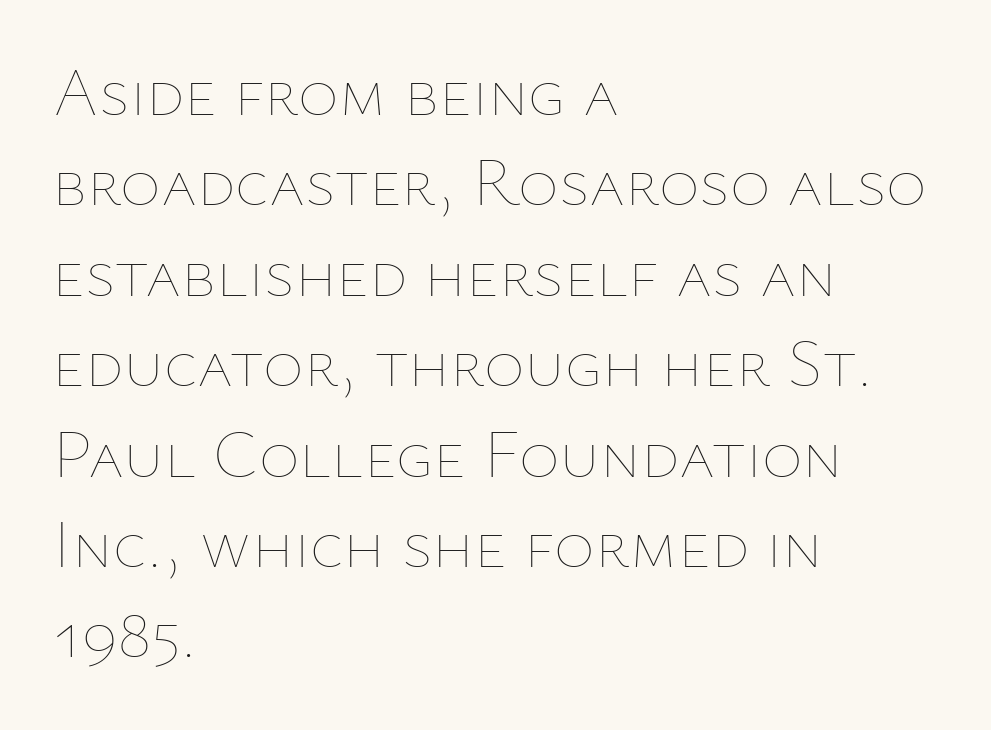
{"italic": "no", "bold": "no", "weight": "thin", "width": "normal", "stroke_contrast": "low", "x_height": "medium", "monospaced": "no", "underline": "no", "align": "left", "line_spacing": "normal", "line_spacing_ratio": 1.31, "letter_spacing": "normal", "letter_spacing_em": 0.0, "glyph_px": 69}
